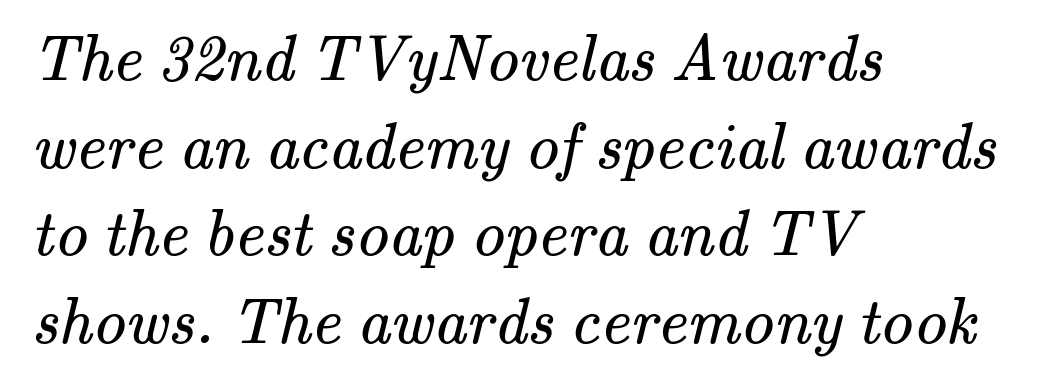
{"serif": "yes", "bold": "no", "weight": "regular", "width": "normal", "stroke_contrast": "medium", "x_height": "small", "monospaced": "no", "underline": "no", "align": "left", "line_spacing": "normal", "line_spacing_ratio": 1.35, "letter_spacing": "normal", "letter_spacing_em": 0.0, "glyph_px": 65}
